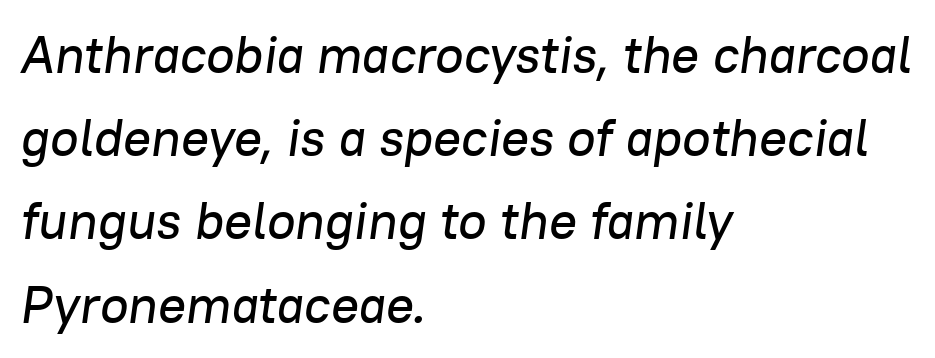
{"italic": "yes", "lean": "right", "slant_degrees": 8, "width": "normal", "stroke_contrast": "low", "x_height": "medium", "monospaced": "no", "underline": "no", "align": "left", "line_spacing": "normal", "line_spacing_ratio": 1.6, "letter_spacing": "normal", "letter_spacing_em": 0.0, "glyph_px": 52}
